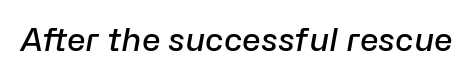
The image shows 32 px semibold type, italic (leaning right); set normal letter spacing, not underlined; low stroke contrast and a medium x-height.
